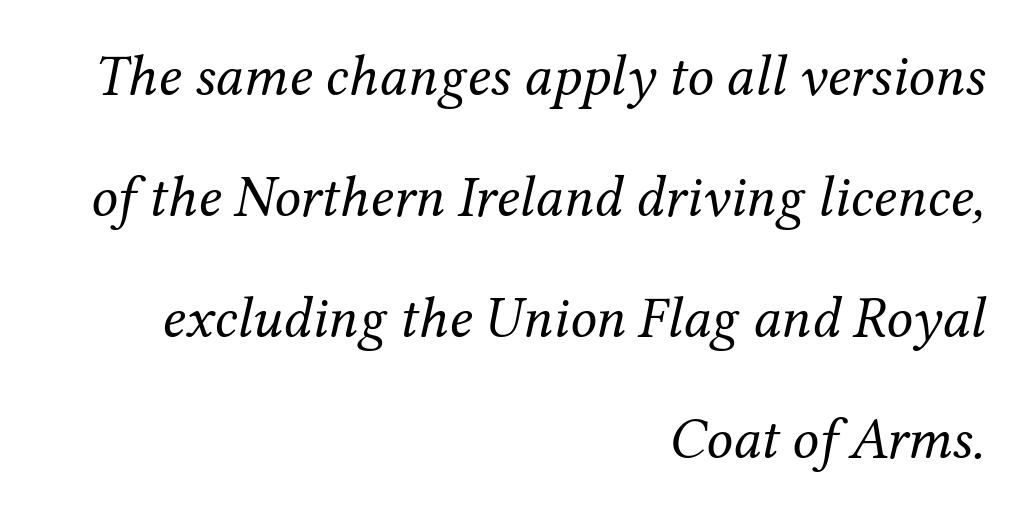
Q: Is the text bold? A: No.
Q: Is the text italic (slanted)? A: Yes, it leans right by about 12 degrees.
Q: Is the typeface a serif or a sans-serif typeface? A: Serif.
Q: Is the text underlined? A: No.
Q: How is the paragraph aligned? A: Right-aligned.
Q: Is the spacing between letters normal or unusually wide? A: Normal.
Q: Is the spacing between lines tight, normal or loose? A: Loose.
Q: Width (condensed, normal, or wide)? A: Normal.
Q: Stroke contrast? A: Medium.
Q: x-height? A: Medium.
Q: Monospaced? A: No.
